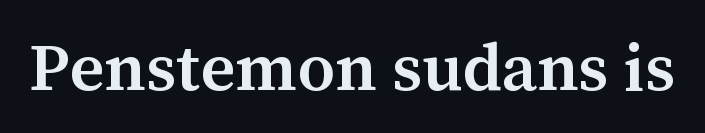
Posture: vertical. Spacing verdict: proportional, widths tailored to each character. A clean baseline with only descenders dipping below it. Weight: semibold (demi). Letter spacing: default. The characters display serif detailing at their extremities.
